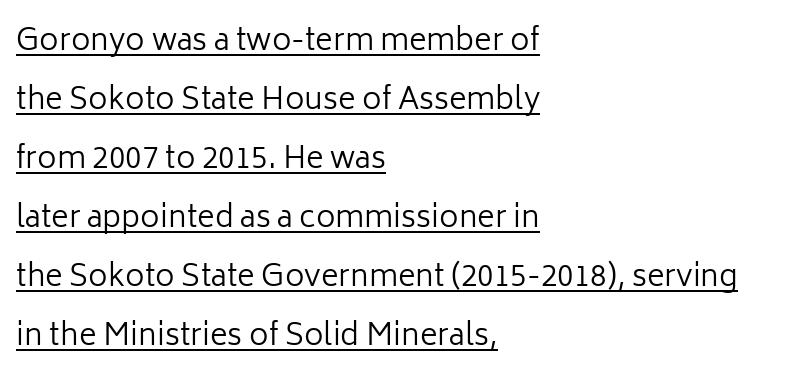
{"serif": "no", "italic": "no", "bold": "no", "weight": "regular", "width": "normal", "stroke_contrast": "low", "x_height": "medium", "monospaced": "no", "underline": "yes", "align": "left", "line_spacing": "loose", "line_spacing_ratio": 1.97, "letter_spacing": "normal", "letter_spacing_em": 0.0, "glyph_px": 30}
